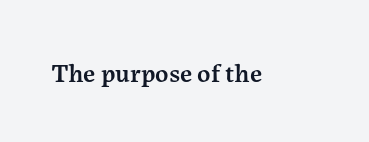
{"italic": "no", "bold": "semi", "underline": "no", "letter_spacing": "normal", "letter_spacing_em": 0.0, "glyph_px": 26}
